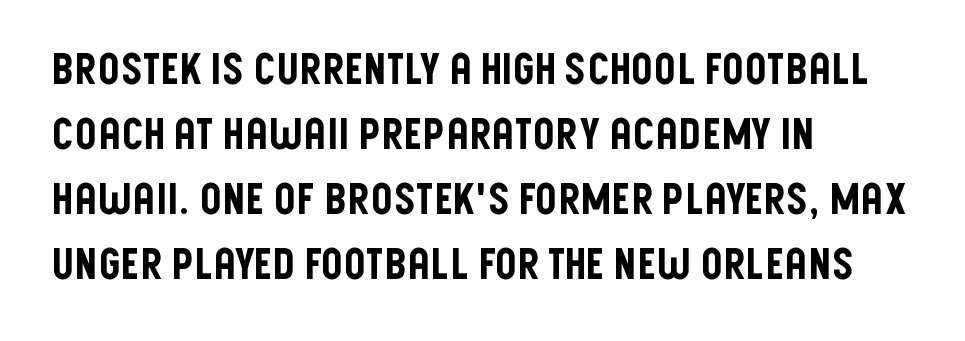
The horizontal fit of the characters is conventional and even. The space beneath each line is pristine and unruled. Proportional: the letters do not fall into vertical columns. The face used here is a sans, in the tradition of grotesques and geometrics.
